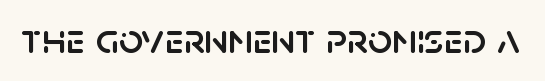
The image shows 43 px sans-serif type, upright; set normal letter spacing, not underlined; low stroke contrast and a large x-height.
